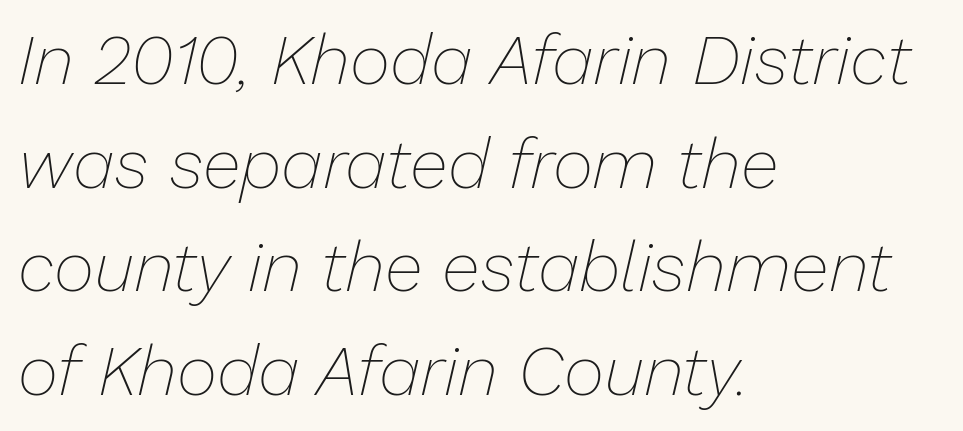
Q: Is the text bold? A: No.
Q: Is the text italic (slanted)? A: Yes, it leans right by about 13 degrees.
Q: Is the text underlined? A: No.
Q: How is the paragraph aligned? A: Left-aligned.
Q: Is the spacing between letters normal or unusually wide? A: Normal.
Q: Is the spacing between lines tight, normal or loose? A: Normal.
Q: Width (condensed, normal, or wide)? A: Normal.
Q: Stroke contrast? A: Low.
Q: x-height? A: Medium.
Q: Monospaced? A: No.
